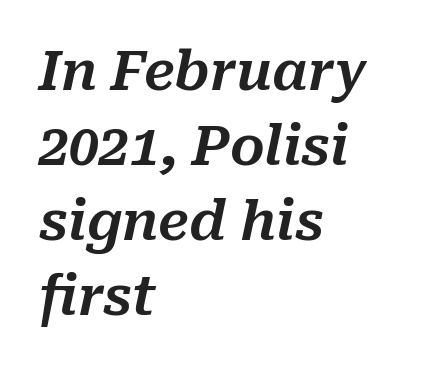
{"italic": "yes", "lean": "right", "slant_degrees": 10, "width": "normal", "stroke_contrast": "medium", "x_height": "medium", "monospaced": "no", "underline": "no", "align": "left", "line_spacing": "normal", "line_spacing_ratio": 1.39, "letter_spacing": "normal", "letter_spacing_em": 0.0, "glyph_px": 54}
